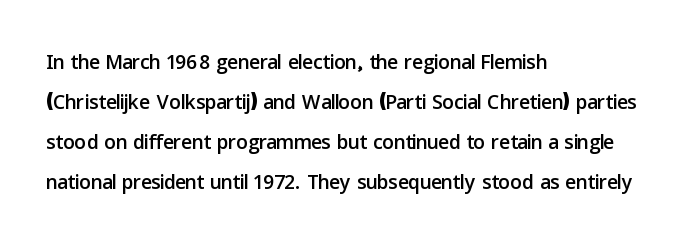
Q: Is the text italic (slanted)? A: No, it is upright.
Q: Is the typeface a serif or a sans-serif typeface? A: Sans-serif.
Q: Is the text underlined? A: No.
Q: How is the paragraph aligned? A: Left-aligned.
Q: Is the spacing between letters normal or unusually wide? A: Normal.
Q: Is the spacing between lines tight, normal or loose? A: Normal.
Q: Width (condensed, normal, or wide)? A: Normal.
Q: Stroke contrast? A: Low.
Q: x-height? A: Medium.
Q: Monospaced? A: No.
